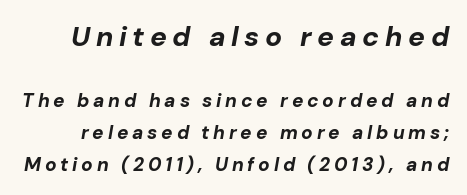
Q: Is the text bold? A: Yes.
Q: Is the text italic (slanted)? A: Yes, it leans right by about 10 degrees.
Q: Is the text underlined? A: No.
Q: Is the spacing between letters normal or unusually wide? A: Unusually wide.
Q: Is the spacing between lines tight, normal or loose? A: Normal.
Q: Which block of text is set in a larger size, the first (top) or the second (bottom)? A: The first (top) one.
Q: Width (condensed, normal, or wide)? A: Normal.
Q: Stroke contrast? A: Low.
Q: x-height? A: Medium.
Q: Monospaced? A: No.
